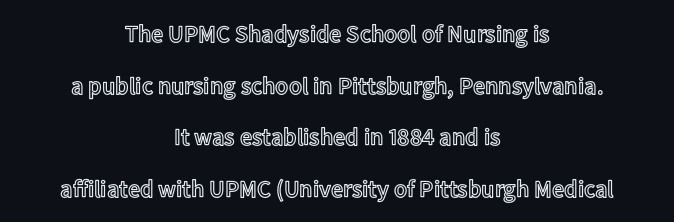
Honestly, the letter spacing is just normal — you wouldn't notice it. Horizontal bands of white between lines are thick stripes. The axis of the letterforms is exactly vertical. Compared with a flush-left layout, this one balances lines on the center instead. No word sits above an underline.
